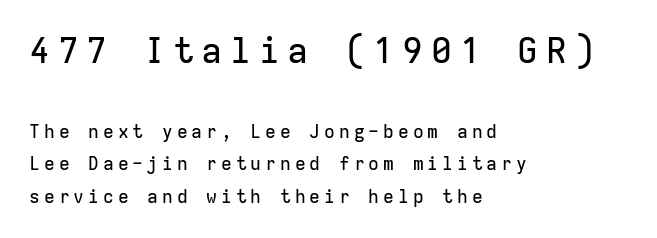
The image shows 35 px sans-serif type, upright, monospaced; set left-aligned, line spacing 1.8x, unusually wide letter spacing (+0.22 em), not underlined; the first (top) block is 1.94x larger; low stroke contrast and a medium x-height.
